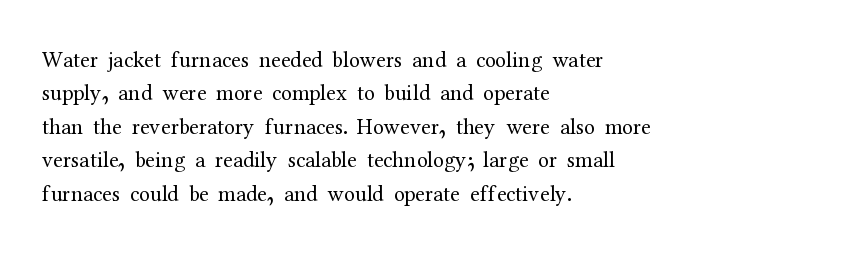
Summary of vertical rhythm: regular, with standard interline spacing. No extra ink here — the face is not bold. Quick note: not italic, upright. Horizontal alignment here is leftward, the default for most running prose.
